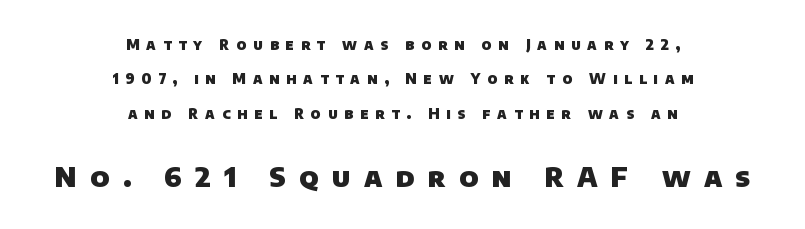
Q: Is the text bold? A: Yes.
Q: Is the text underlined? A: No.
Q: How is the paragraph aligned? A: Centered.
Q: Is the spacing between letters normal or unusually wide? A: Unusually wide.
Q: Is the spacing between lines tight, normal or loose? A: Loose.
Q: Which block of text is set in a larger size, the first (top) or the second (bottom)? A: The second (bottom) one.
